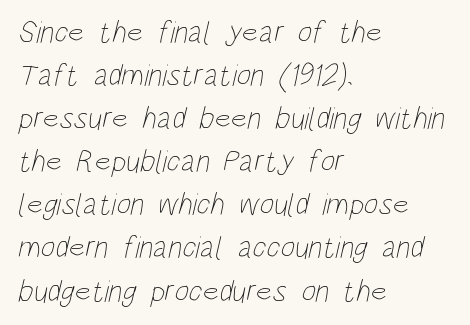
Q: Is the text bold? A: No.
Q: Is the text underlined? A: No.
Q: How is the paragraph aligned? A: Left-aligned.
Q: Is the spacing between letters normal or unusually wide? A: Normal.
Q: Is the spacing between lines tight, normal or loose? A: Normal.
Q: Width (condensed, normal, or wide)? A: Condensed.
Q: Stroke contrast? A: Low.
Q: x-height? A: Large.
Q: Monospaced? A: No.
